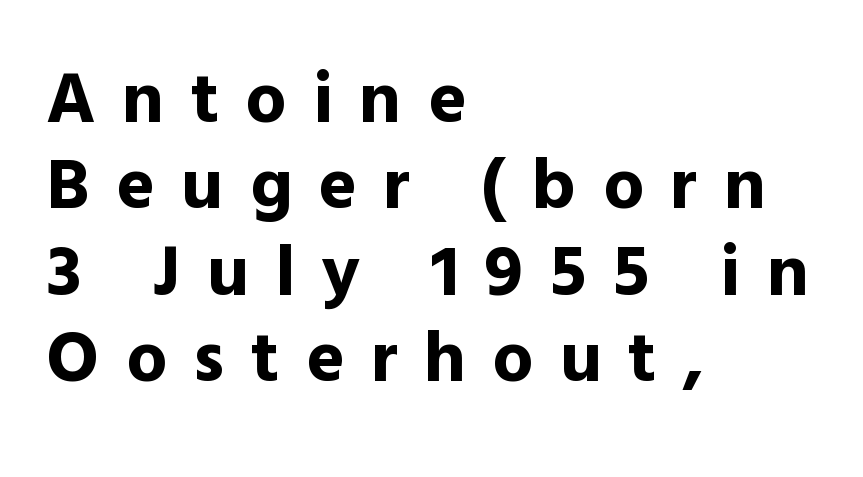
Loose tracking; the words dissolve into strings of separated letters. Characters remain perfectly vertical along every line. You could not count columns in this text — the font is proportionally spaced. The passage is arranged the way most books set body copy — flush left. The characters look thick and weighty, a clear bold. Descender tails drop into unmarked territory.
